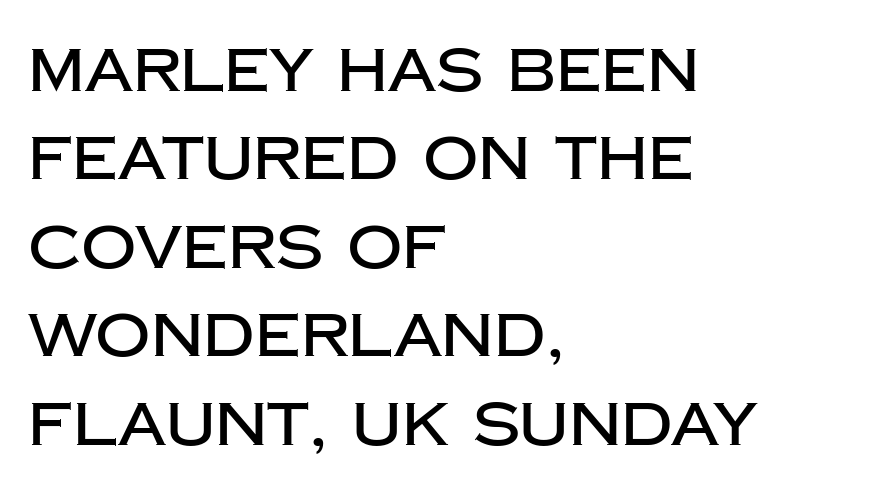
The image shows 61 px sans-serif type, upright; set left-aligned, normal line spacing (1.45x), normal letter spacing, not underlined; low stroke contrast and a large x-height.
